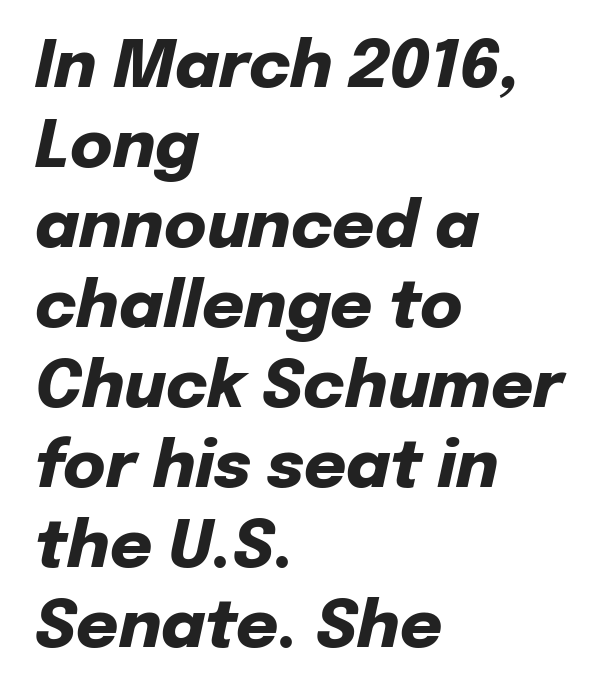
The image shows 65 px heavy type, italic (leaning right); set left-aligned, line spacing 1.23x, normal letter spacing, not underlined; low stroke contrast and a medium x-height.
